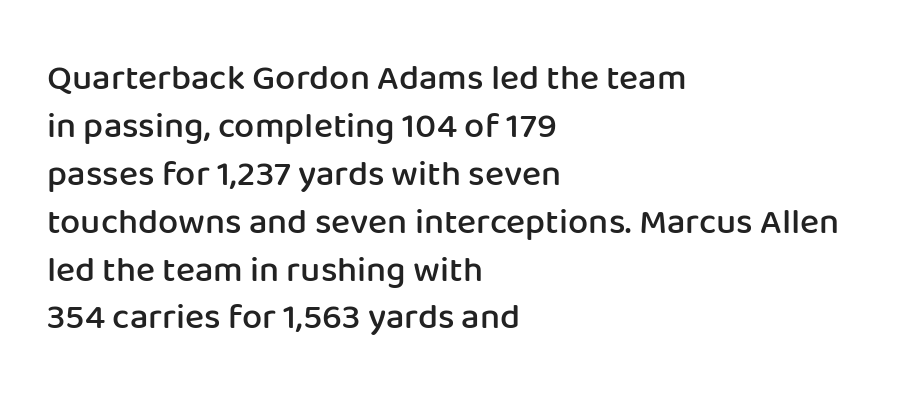
Leftover space on each line is placed entirely after the last word. The type family on display is of the sans-serif kind. You could not count columns in this text — the font is proportionally spaced. A roman cut, with each character standing at attention. Compared with an ordinary text face, these strokes are moderately heavier — a semibold.
